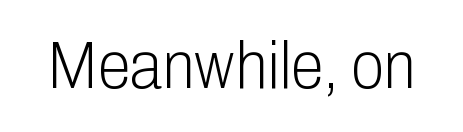
Q: Is the text bold? A: No.
Q: Is the text italic (slanted)? A: No, it is upright.
Q: Is the typeface a serif or a sans-serif typeface? A: Sans-serif.
Q: Is the text underlined? A: No.
Q: Is the spacing between letters normal or unusually wide? A: Normal.
Q: Width (condensed, normal, or wide)? A: Condensed.
Q: Stroke contrast? A: Low.
Q: x-height? A: Medium.
Q: Monospaced? A: No.
